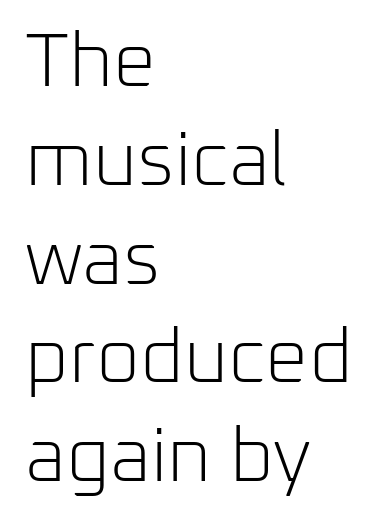
Normally led — the rows are evenly, conventionally spaced. These lines were composed using upright roman letters. Horizontal alignment here is leftward, the default for most running prose. Honestly, there is no underline to notice here at all. Caption: face not bold, strokes unweighted. A sans-serif font was chosen for this passage.
